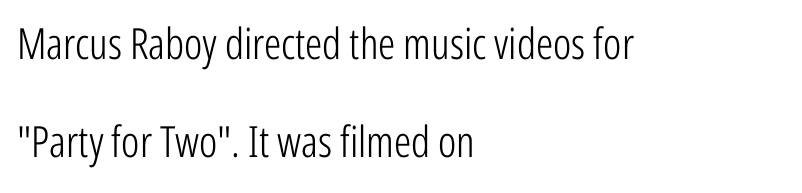
{"serif": "no", "italic": "no", "bold": "no", "weight": "light", "width": "condensed", "stroke_contrast": "low", "x_height": "medium", "monospaced": "no", "underline": "no", "align": "left", "line_spacing": "loose", "line_spacing_ratio": 2.29, "letter_spacing": "normal", "letter_spacing_em": 0.0, "glyph_px": 43}
